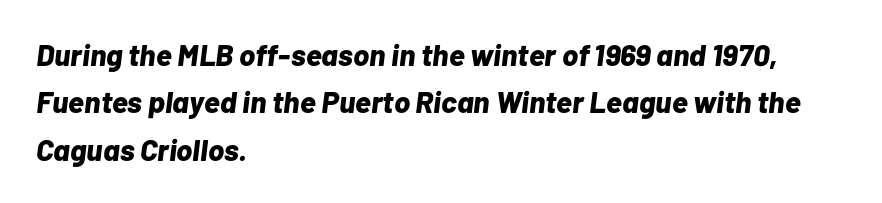
Q: Is the text bold? A: Yes.
Q: Is the text italic (slanted)? A: Yes, it leans right by about 7 degrees.
Q: Is the text underlined? A: No.
Q: How is the paragraph aligned? A: Left-aligned.
Q: Is the spacing between letters normal or unusually wide? A: Normal.
Q: Is the spacing between lines tight, normal or loose? A: Normal.
Q: Width (condensed, normal, or wide)? A: Normal.
Q: Stroke contrast? A: Low.
Q: x-height? A: Medium.
Q: Monospaced? A: No.
